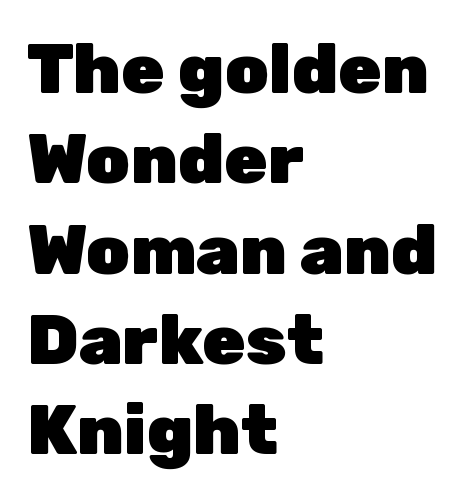
{"serif": "no", "italic": "no", "bold": "yes", "weight": "heavy", "width": "normal", "stroke_contrast": "low", "x_height": "medium", "monospaced": "no", "underline": "no", "align": "left", "line_spacing": "normal", "line_spacing_ratio": 1.29, "letter_spacing": "normal", "letter_spacing_em": 0.0, "glyph_px": 70}
